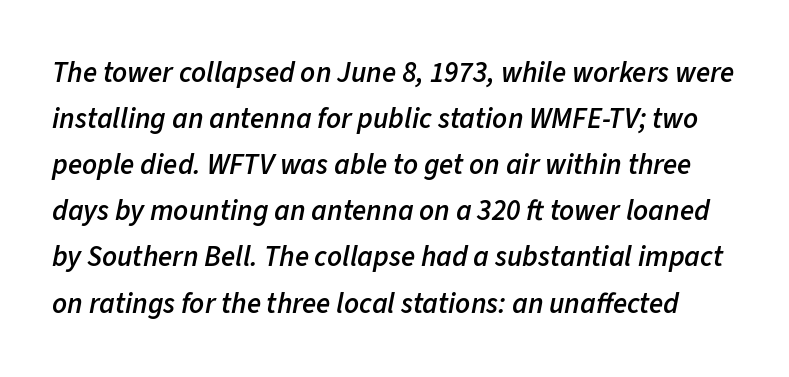
Clear beneath every line of the passage. Summary of weight: moderately heavy, a semibold. The glyphs look as if they've been sheared to an angle. Regular leading. Varying glyph widths throughout — classic text-font behaviour.
